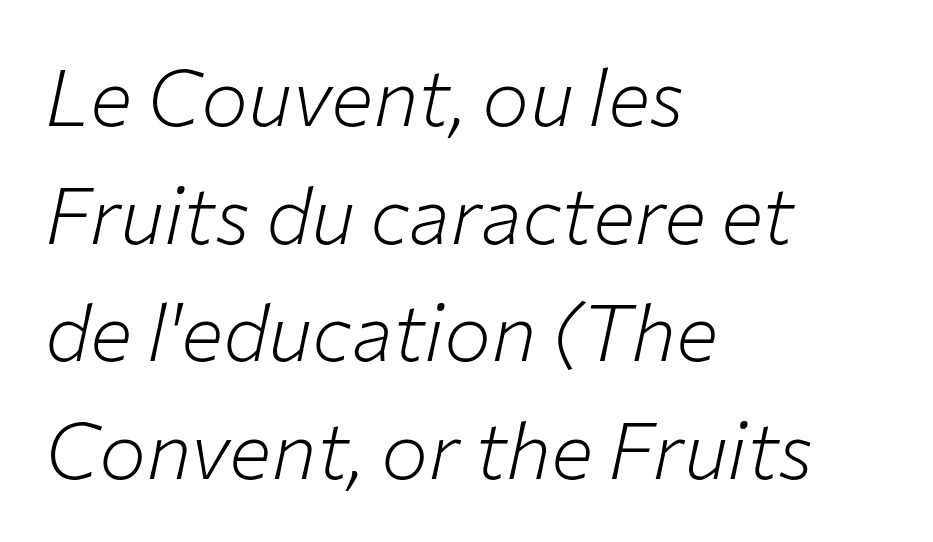
The image shows 79 px light type, italic (leaning right); set left-aligned, normal line spacing (1.49x), normal letter spacing, not underlined; low stroke contrast and a medium x-height.
